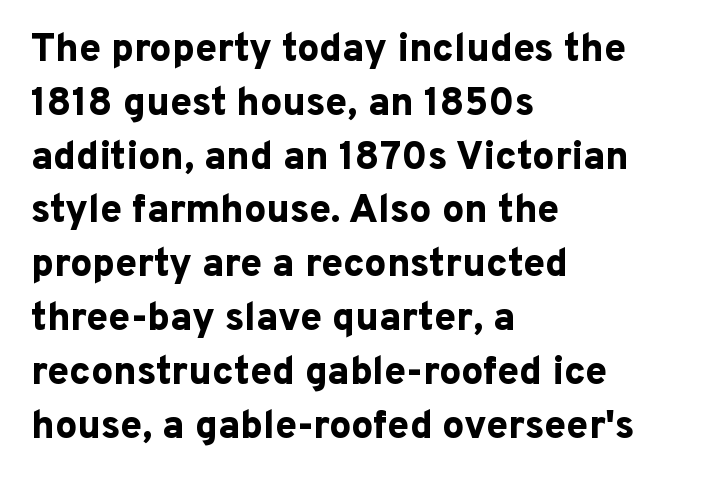
The passage shown is typed in a proportional face where columns would drift. Strong, thick strokes mark this as bold type. Which margin do the lines hug? The left one — the right edge is uneven. Each word holds together tightly as a unit, with standard inter-letter gaps.
